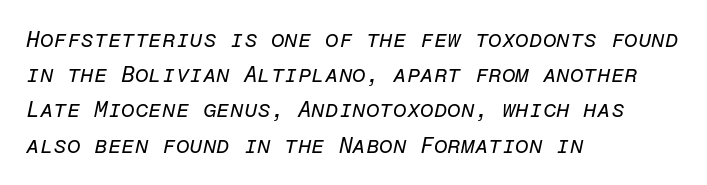
Q: Is the text bold? A: No.
Q: Is the text italic (slanted)? A: Yes, it leans right by about 12 degrees.
Q: Is the text underlined? A: No.
Q: How is the paragraph aligned? A: Left-aligned.
Q: Is the spacing between letters normal or unusually wide? A: Normal.
Q: Is the spacing between lines tight, normal or loose? A: Normal.
